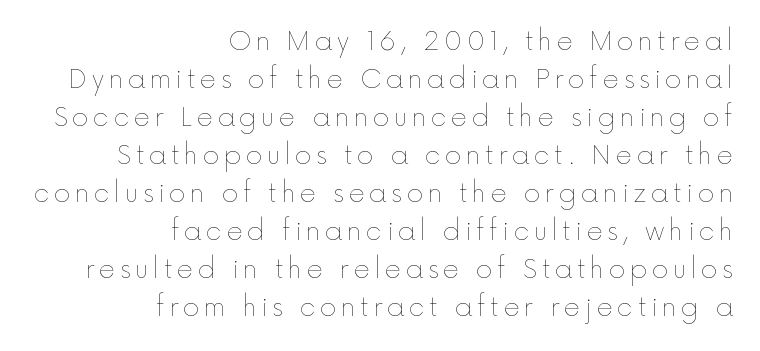
{"italic": "no", "bold": "no", "underline": "no", "align": "right", "line_spacing": "normal", "line_spacing_ratio": 1.52, "glyph_px": 25}
